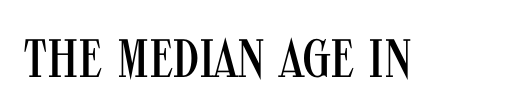
Students, note that the glyphs here touch the page at normal intervals. Looks like regular typesetting: each glyph gets only the width it needs. In terms of letterform style, serifs are entirely absent. This reads as an unemphasized weight, regular at the heaviest.
